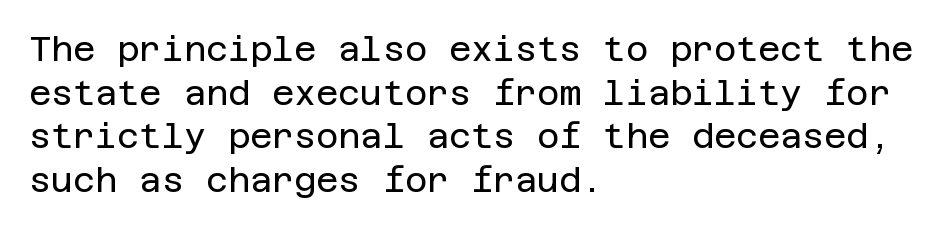
The image shows 34 px regular-weight sans-serif type, upright; set left-aligned, normal line spacing (1.28x), normal letter spacing, not underlined; low stroke contrast and a large x-height.
